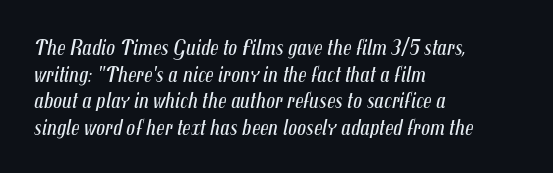
Q: Is the text bold? A: No.
Q: Is the text italic (slanted)? A: Yes, it leans right by about 12 degrees.
Q: Is the text underlined? A: No.
Q: How is the paragraph aligned? A: Left-aligned.
Q: Is the spacing between letters normal or unusually wide? A: Normal.
